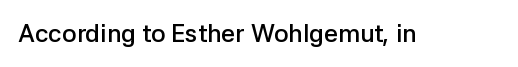
Q: Is the text bold? A: Semi-bold.
Q: Is the text italic (slanted)? A: No, it is upright.
Q: Is the text underlined? A: No.
Q: Is the spacing between letters normal or unusually wide? A: Normal.
